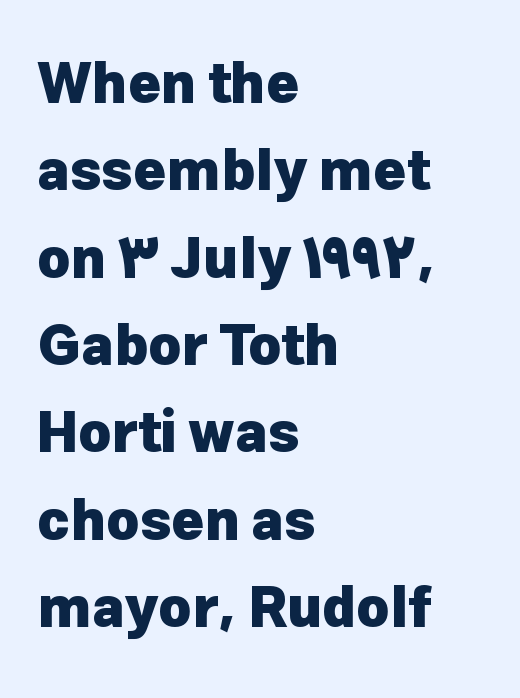
The image shows 56 px heavy sans-serif type, upright; set left-aligned, normal line spacing (1.56x), normal letter spacing, not underlined; low stroke contrast and a medium x-height.
